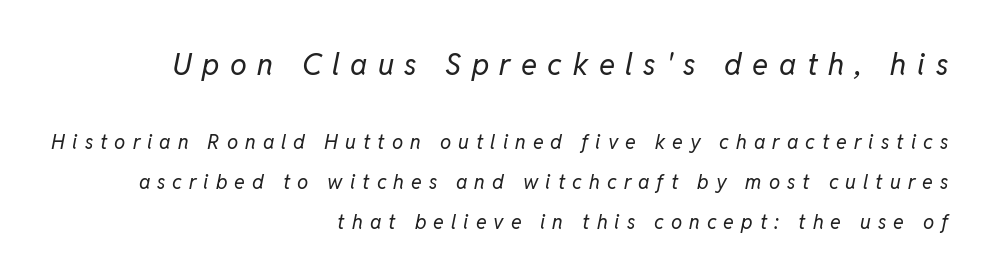
{"italic": "yes", "lean": "right", "slant_degrees": 11, "bold": "no", "weight": "regular", "width": "normal", "stroke_contrast": "low", "x_height": "medium", "monospaced": "no", "underline": "no", "align": "right", "line_spacing": "loose", "line_spacing_ratio": 2.0, "letter_spacing": "wide", "letter_spacing_em": 0.35, "larger_block": "first", "size_ratio": 1.5, "glyph_px": 30}
